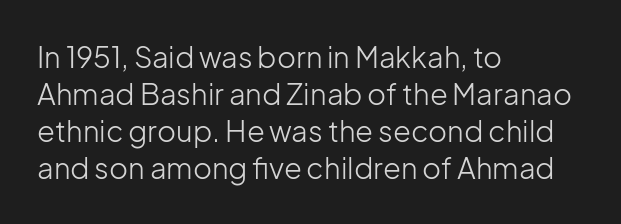
The image shows 29 px light sans-serif type, upright; set left-aligned, normal line spacing (1.28x), normal letter spacing, not underlined; low stroke contrast and a medium x-height.
